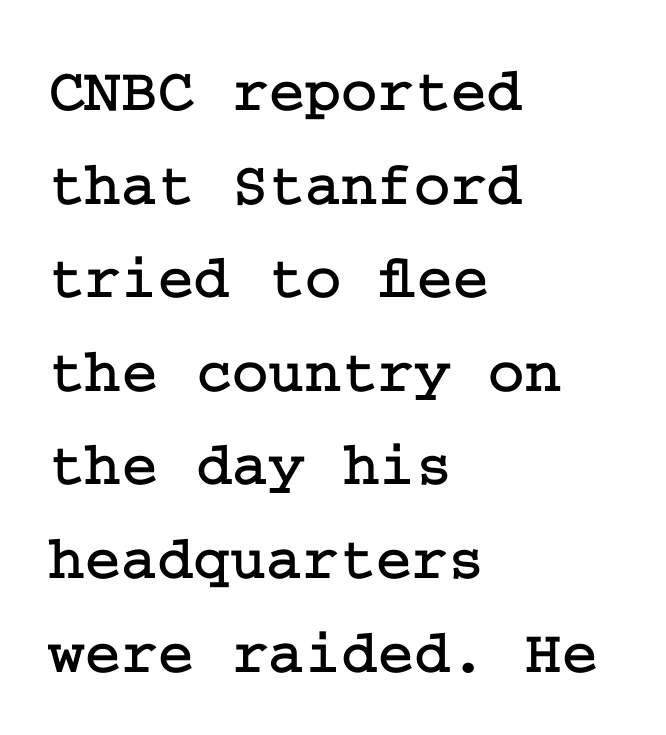
Q: Is the text italic (slanted)? A: No, it is upright.
Q: Is the typeface a serif or a sans-serif typeface? A: Serif.
Q: Is the text underlined? A: No.
Q: How is the paragraph aligned? A: Left-aligned.
Q: Is the spacing between letters normal or unusually wide? A: Normal.
Q: Is the spacing between lines tight, normal or loose? A: Normal.
Q: Width (condensed, normal, or wide)? A: Normal.
Q: Stroke contrast? A: Low.
Q: x-height? A: Medium.
